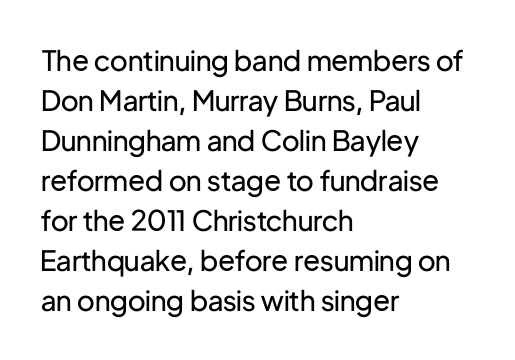
Typographically, this falls in the sans-serif category. Default kerning and tracking; the words read as compact shapes. Do the characters align in a grid? No, the font is proportional. Italic? Not at all — the glyphs are vertical. The cut favours lightness, reaching ordinary text weight at its darkest. Vertical spacing — default.
